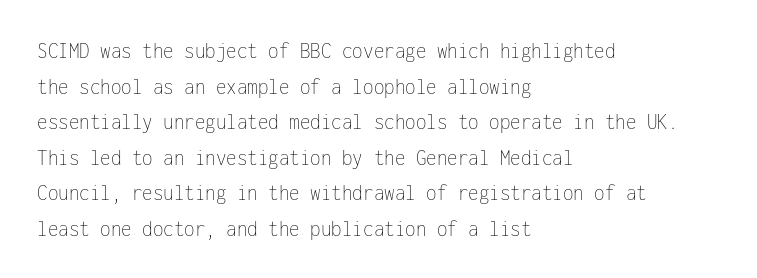
Q: Is the text bold? A: No.
Q: Is the text italic (slanted)? A: No, it is upright.
Q: Is the text underlined? A: No.
Q: How is the paragraph aligned? A: Left-aligned.
Q: Is the spacing between letters normal or unusually wide? A: Normal.
Q: Is the spacing between lines tight, normal or loose? A: Normal.
